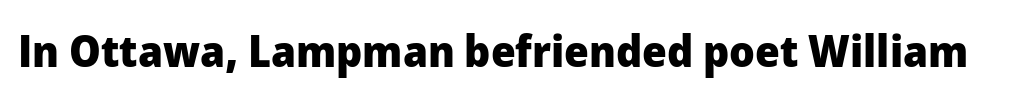
When letters stand straight like this, we call the style roman or upright. Varying glyph widths throughout — classic text-font behaviour. These lines keep a tight, regular rhythm from letter to letter. The rendering shows plain stroke endings on the letterforms — a sans-serif design. Bold? Absolutely — the strokes are thick and heavy.
